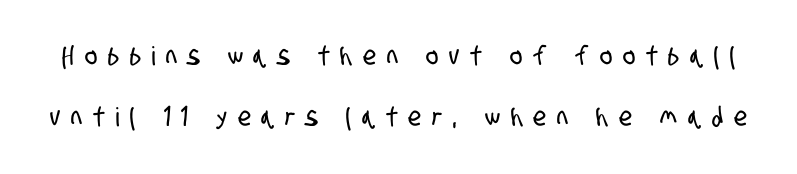
{"underline": "no", "line_spacing": "loose", "line_spacing_ratio": 2.33, "letter_spacing": "wide", "letter_spacing_em": 0.42, "glyph_px": 26}
